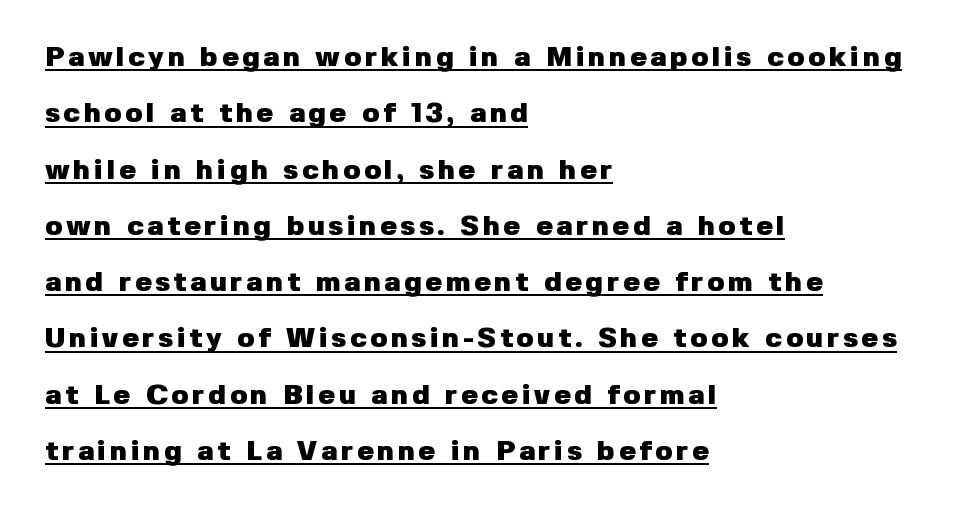
Q: Is the text bold? A: Yes.
Q: Is the text italic (slanted)? A: No, it is upright.
Q: Is the typeface a serif or a sans-serif typeface? A: Sans-serif.
Q: Is the text underlined? A: Yes.
Q: How is the paragraph aligned? A: Left-aligned.
Q: Is the spacing between lines tight, normal or loose? A: Loose.
Q: Width (condensed, normal, or wide)? A: Normal.
Q: Stroke contrast? A: Low.
Q: x-height? A: Medium.
Q: Monospaced? A: No.
